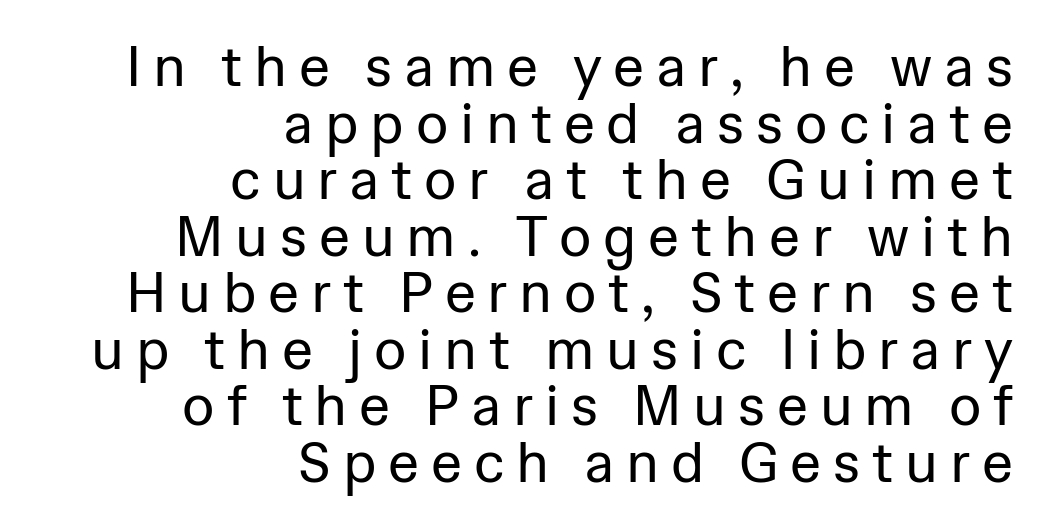
Teacher's note: observe the even right margin — that is flush-right alignment. No feet cap the strokes, marking this as sans-serif type. Cramped leading. These lines are rendered in a variable-pitch font. The gaps between neighbouring characters are conspicuously large.
